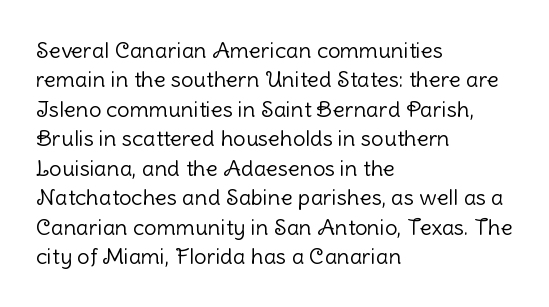
Bare-footed words on every line. Every stem runs plumb, perpendicular to the baseline. The typesetting does not lean heavy: it is not bold. Tracking value appears to be zero — textbook default spacing. The vertical gap from one line to the next is medium.
